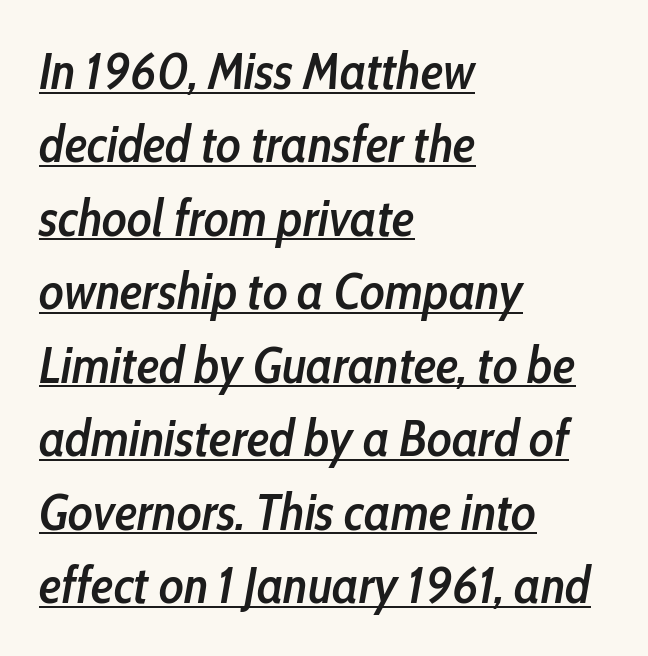
The sample's only ornament is a line tracing under the words. Caption: multi-line text, flush left, ragged right. Quick note: italic. Think of a printed novel: that variable character pitch is what you see here. Caption: standard tracking, unaltered.
